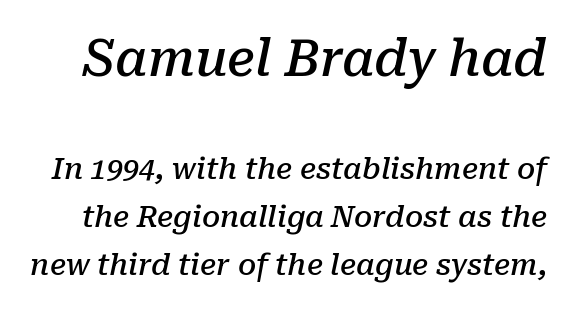
Think of a printed novel: that variable character pitch is what you see here. The earlier block is typeset at a bigger size than the later block. The gap between lines stays unmarked. Notice the strokes are somewhat thickened but not fully heavy: this is a semibold.
